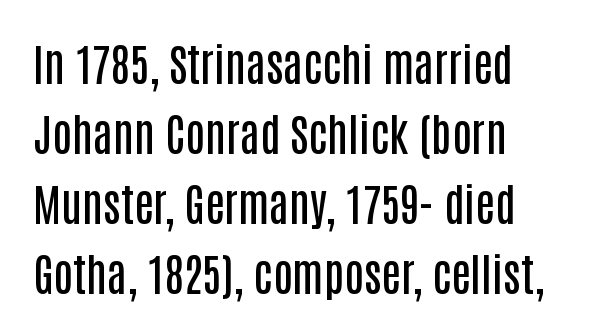
Q: Is the text bold? A: Semi-bold.
Q: Is the text italic (slanted)? A: No, it is upright.
Q: Is the typeface a serif or a sans-serif typeface? A: Sans-serif.
Q: Is the text underlined? A: No.
Q: How is the paragraph aligned? A: Left-aligned.
Q: Is the spacing between letters normal or unusually wide? A: Normal.
Q: Is the spacing between lines tight, normal or loose? A: Normal.
Q: Width (condensed, normal, or wide)? A: Condensed.
Q: Stroke contrast? A: Low.
Q: x-height? A: Large.
Q: Monospaced? A: No.
